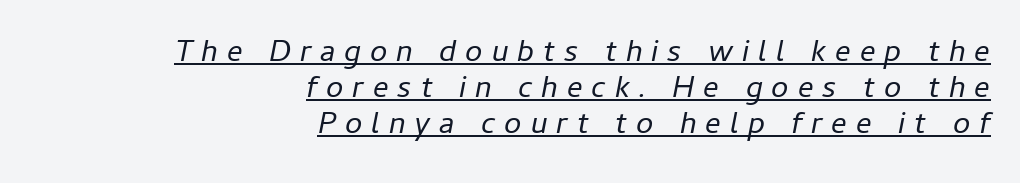
The image shows 31 px regular-weight type, italic (leaning right); set right-aligned, line spacing 1.16x, unusually wide letter spacing (+0.29 em), underlined; low stroke contrast and a medium x-height.
